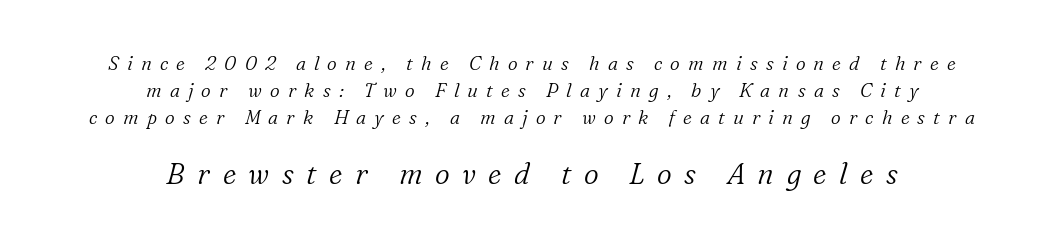
Q: Is the text bold? A: No.
Q: Is the text italic (slanted)? A: Yes, it leans right by about 16 degrees.
Q: Is the typeface a serif or a sans-serif typeface? A: Serif.
Q: Is the text underlined? A: No.
Q: How is the paragraph aligned? A: Centered.
Q: Is the spacing between letters normal or unusually wide? A: Unusually wide.
Q: Is the spacing between lines tight, normal or loose? A: Normal.
Q: Which block of text is set in a larger size, the first (top) or the second (bottom)? A: The second (bottom) one.
Q: Width (condensed, normal, or wide)? A: Normal.
Q: Stroke contrast? A: Low.
Q: x-height? A: Medium.
Q: Monospaced? A: No.
